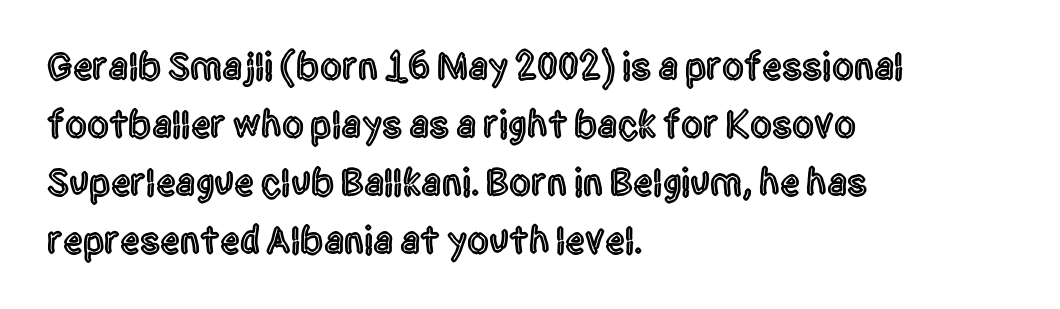
The paragraph shown leans on its left margin. The rendering keeps characters at their native spacing. These lines sit exactly where default settings would place them. The zone under the glyphs is completely vacant. The face used here is proportionally spaced, like ordinary book or web type.
